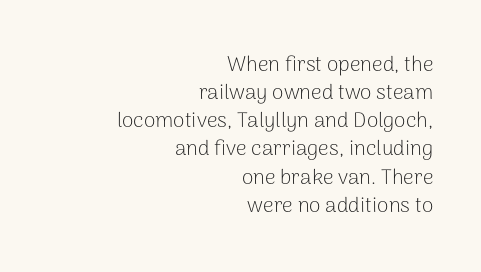
Q: Is the text bold? A: No.
Q: Is the text italic (slanted)? A: No, it is upright.
Q: Is the text underlined? A: No.
Q: How is the paragraph aligned? A: Right-aligned.
Q: Is the spacing between letters normal or unusually wide? A: Normal.
Q: Is the spacing between lines tight, normal or loose? A: Normal.
